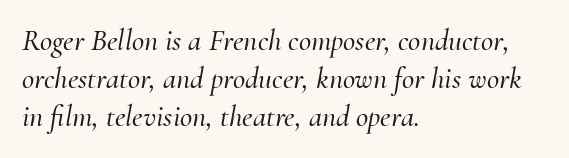
The image shows 30 px serif type, italic (leaning right); set left-aligned, normal line spacing (1.27x), normal letter spacing, not underlined; medium stroke contrast and a small x-height.
